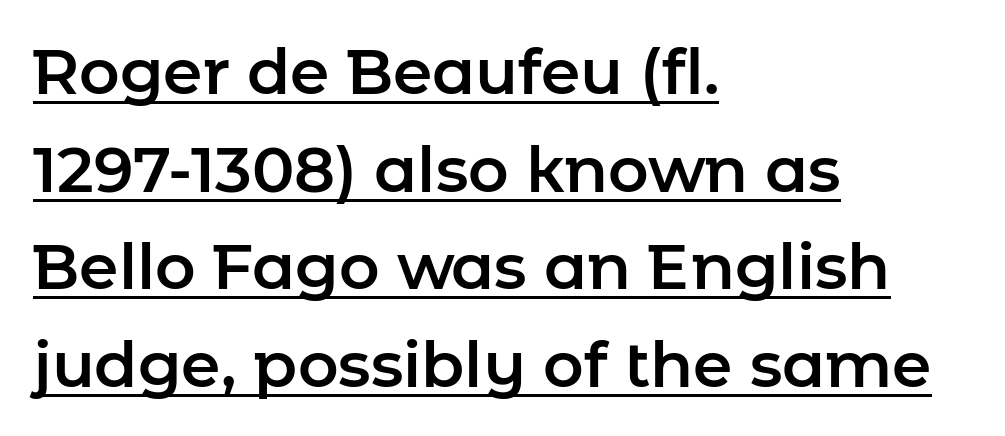
Q: Is the text italic (slanted)? A: No, it is upright.
Q: Is the typeface a serif or a sans-serif typeface? A: Sans-serif.
Q: Is the text underlined? A: Yes.
Q: How is the paragraph aligned? A: Left-aligned.
Q: Is the spacing between letters normal or unusually wide? A: Normal.
Q: Is the spacing between lines tight, normal or loose? A: Normal.
Q: Width (condensed, normal, or wide)? A: Normal.
Q: Stroke contrast? A: Low.
Q: x-height? A: Medium.
Q: Monospaced? A: No.
